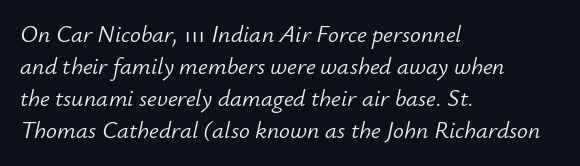
The image shows 24 px text type, italic (leaning right); set left-aligned, normal line spacing (1.34x), normal letter spacing, not underlined.
